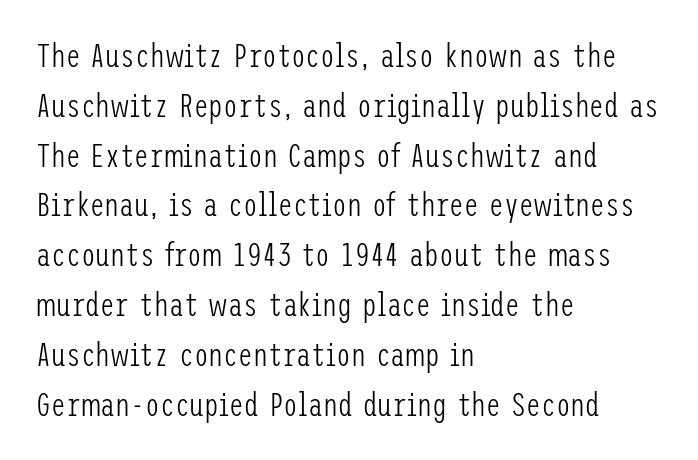
Q: Is the text bold? A: No.
Q: Is the text italic (slanted)? A: No, it is upright.
Q: Is the typeface a serif or a sans-serif typeface? A: Sans-serif.
Q: Is the text underlined? A: No.
Q: How is the paragraph aligned? A: Left-aligned.
Q: Is the spacing between letters normal or unusually wide? A: Normal.
Q: Is the spacing between lines tight, normal or loose? A: Normal.
Q: Width (condensed, normal, or wide)? A: Condensed.
Q: Stroke contrast? A: Low.
Q: x-height? A: Medium.
